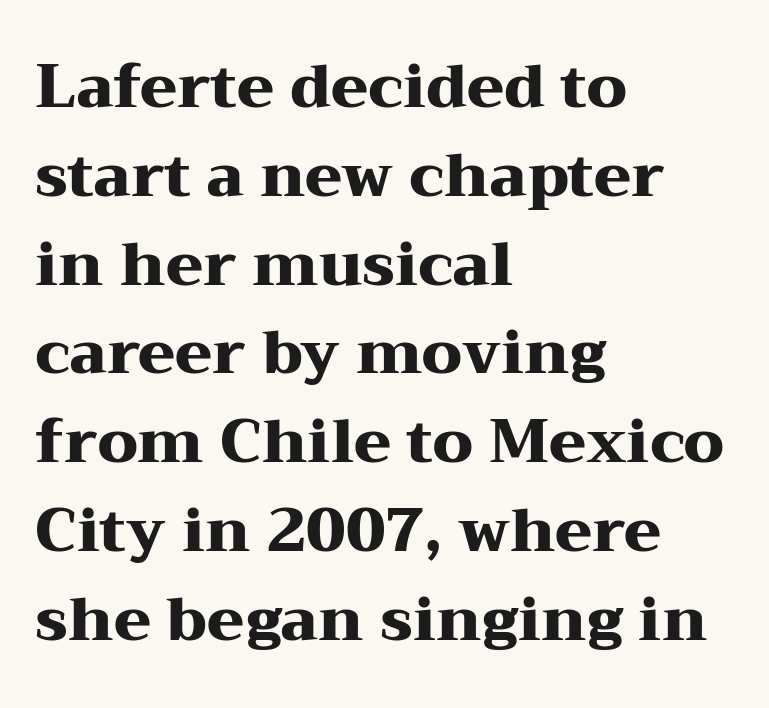
The image shows 60 px heavy, wide serif type, upright; set left-aligned, normal line spacing (1.48x), normal letter spacing, not underlined; medium stroke contrast and a medium x-height.
